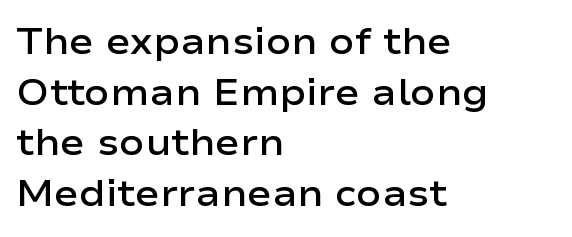
The passage shown is typed in a proportional face where columns would drift. How would I describe the line gaps? Plain and ordinary. If you drew a ruler down the left edge, every line would touch it. A bit beefed up — I'd call it semibold rather than bold. Posture: vertical.
